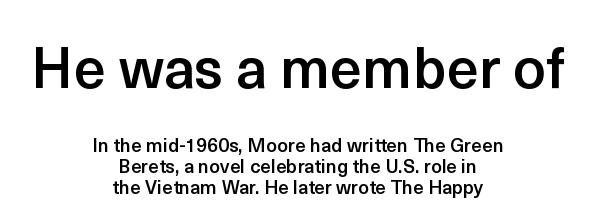
{"serif": "no", "italic": "no", "bold": "semi", "weight": "semibold", "width": "normal", "x_height": "medium", "monospaced": "no", "underline": "no", "align": "center", "line_spacing": "tight", "line_spacing_ratio": 1.1, "letter_spacing": "normal", "letter_spacing_em": 0.0, "larger_block": "first", "size_ratio": 3.0, "glyph_px": 57}
